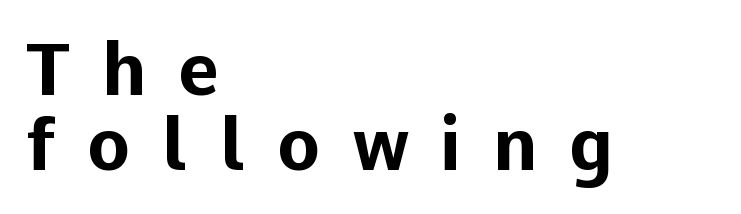
The image shows 72 px bold sans-serif type, upright; set left-aligned, tight line spacing (1.04x), unusually wide letter spacing (+0.44 em), not underlined; low stroke contrast and a medium x-height.
